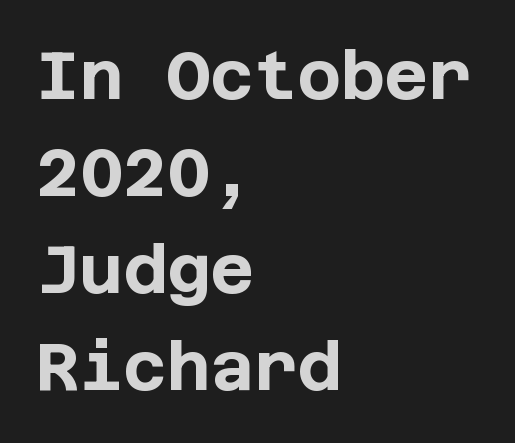
Just letters on the line, the space beneath them empty. Is there much room between lines? A standard amount, neither cramped nor airy. Compared with a centered layout, this one pins lines to the left instead. These lines were composed using upright roman letters.
